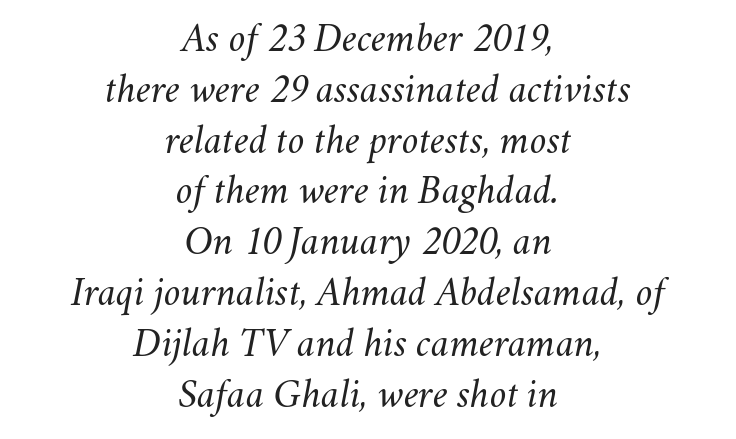
The image shows 42 px light type, italic (leaning right); set centered, line spacing 1.21x, normal letter spacing, not underlined; medium stroke contrast and a small x-height.
